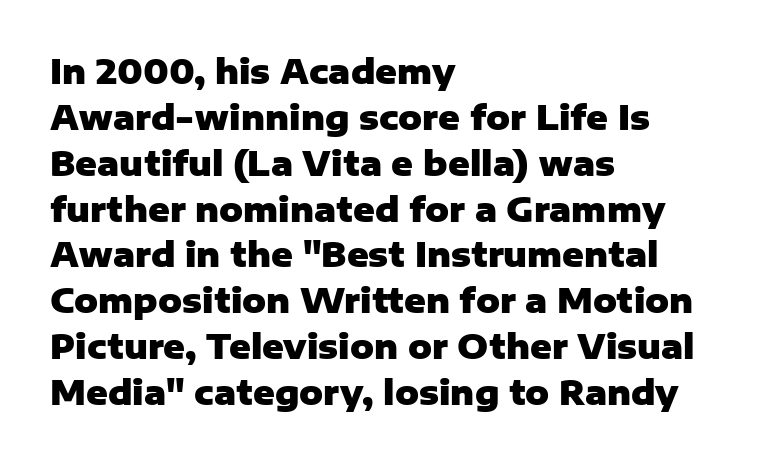
{"serif": "no", "italic": "no", "bold": "yes", "weight": "heavy", "width": "normal", "stroke_contrast": "low", "x_height": "medium", "monospaced": "no", "underline": "no", "align": "left", "line_spacing": "normal", "line_spacing_ratio": 1.39, "letter_spacing": "normal", "letter_spacing_em": 0.0, "glyph_px": 33}
